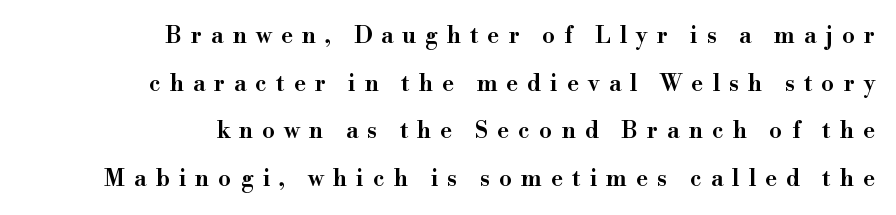
Q: Is the text bold? A: Semi-bold.
Q: Is the text italic (slanted)? A: No, it is upright.
Q: Is the text underlined? A: No.
Q: How is the paragraph aligned? A: Right-aligned.
Q: Is the spacing between letters normal or unusually wide? A: Unusually wide.
Q: Is the spacing between lines tight, normal or loose? A: Loose.
